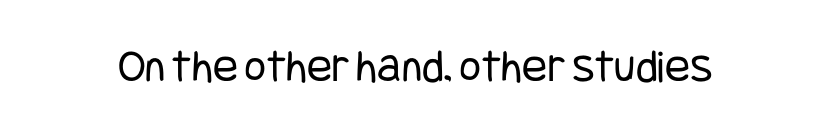
Nope, no serifs anywhere on these letters. Short note: letters normally spaced. No word sits above an underline. Stems and bowls with no extra thickness — not bold.
